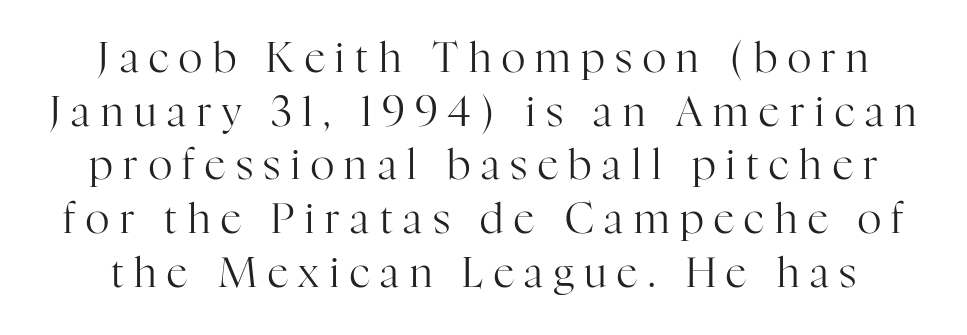
{"serif": "yes", "italic": "no", "bold": "no", "weight": "regular", "width": "normal", "stroke_contrast": "high", "x_height": "medium", "monospaced": "no", "underline": "no", "line_spacing": "normal", "line_spacing_ratio": 1.31, "letter_spacing": "wide", "letter_spacing_em": 0.26, "glyph_px": 41}
